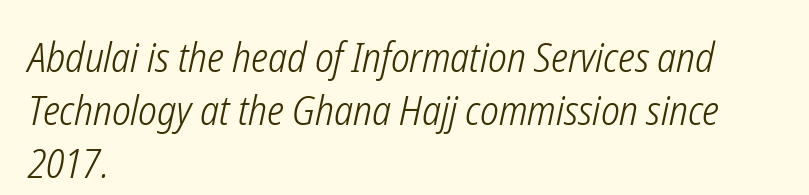
Q: Is the text bold? A: No.
Q: Is the text italic (slanted)? A: Yes, it leans right by about 12 degrees.
Q: Is the text underlined? A: No.
Q: How is the paragraph aligned? A: Left-aligned.
Q: Is the spacing between letters normal or unusually wide? A: Normal.
Q: Is the spacing between lines tight, normal or loose? A: Normal.
Q: Width (condensed, normal, or wide)? A: Condensed.
Q: Stroke contrast? A: Low.
Q: x-height? A: Medium.
Q: Monospaced? A: No.
